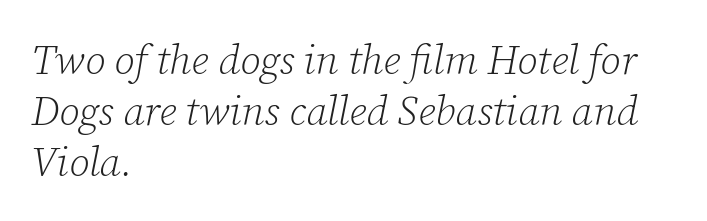
The image shows 41 px light serif type, italic (leaning right); set left-aligned, line spacing 1.24x, normal letter spacing, not underlined; low stroke contrast and a medium x-height.
